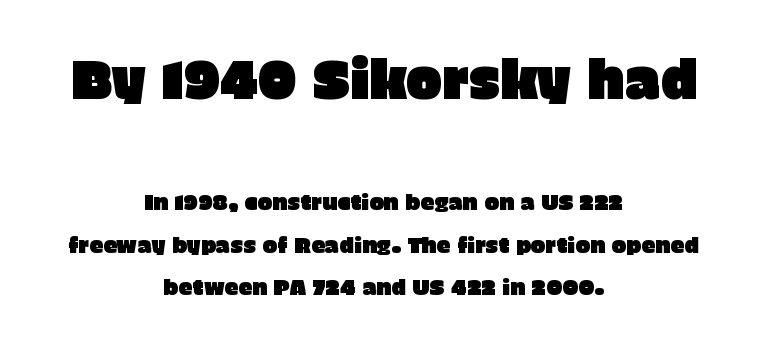
The image shows 54 px sans-serif type, upright; set centered, loose line spacing (1.94x), normal letter spacing, not underlined; the first (top) block is 2.45x larger; low stroke contrast and a large x-height.
